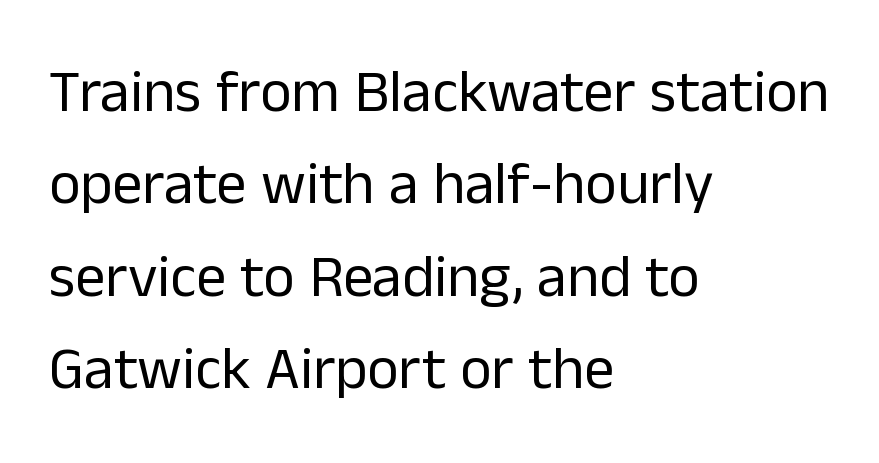
Q: Is the text bold? A: No.
Q: Is the text italic (slanted)? A: No, it is upright.
Q: Is the typeface a serif or a sans-serif typeface? A: Sans-serif.
Q: Is the text underlined? A: No.
Q: How is the paragraph aligned? A: Left-aligned.
Q: Is the spacing between letters normal or unusually wide? A: Normal.
Q: Is the spacing between lines tight, normal or loose? A: Normal.
Q: Width (condensed, normal, or wide)? A: Normal.
Q: Stroke contrast? A: Low.
Q: x-height? A: Medium.
Q: Monospaced? A: No.
